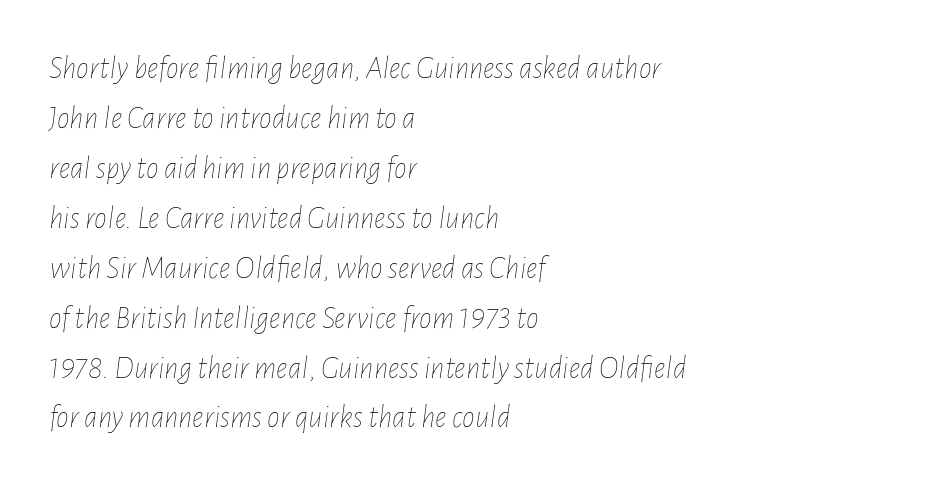
The image shows 32 px thin, condensed type, italic (leaning right); set left-aligned, normal line spacing (1.56x), normal letter spacing, not underlined; low stroke contrast and a medium x-height.
